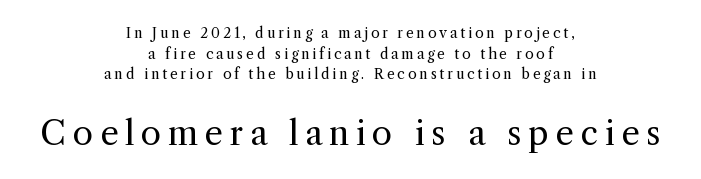
{"serif": "yes", "italic": "no", "bold": "no", "weight": "regular", "width": "normal", "x_height": "medium", "monospaced": "no", "underline": "no", "align": "center", "line_spacing": "normal", "line_spacing_ratio": 1.47, "letter_spacing": "wide", "letter_spacing_em": 0.2, "larger_block": "second", "size_ratio": 2.36, "glyph_px": 33}
